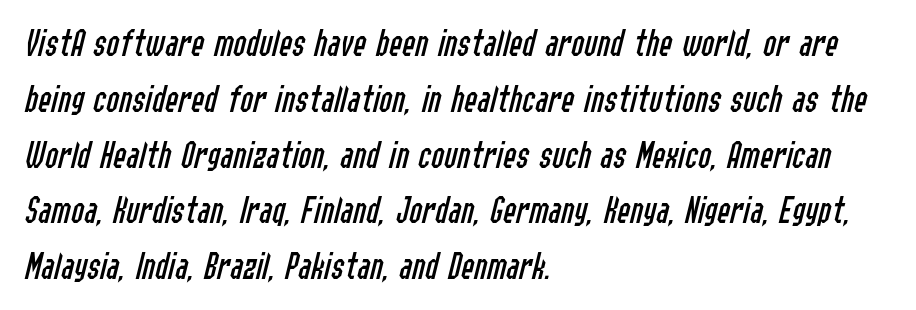
Q: Is the text bold? A: No.
Q: Is the text italic (slanted)? A: Yes, it leans right by about 14 degrees.
Q: Is the text underlined? A: No.
Q: How is the paragraph aligned? A: Left-aligned.
Q: Is the spacing between letters normal or unusually wide? A: Normal.
Q: Is the spacing between lines tight, normal or loose? A: Normal.
Q: Width (condensed, normal, or wide)? A: Condensed.
Q: Stroke contrast? A: Low.
Q: x-height? A: Medium.
Q: Monospaced? A: No.
